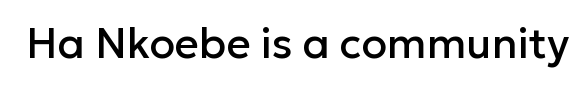
The image shows 42 px sans-serif type, upright; set normal letter spacing, not underlined; low stroke contrast and a medium x-height.
